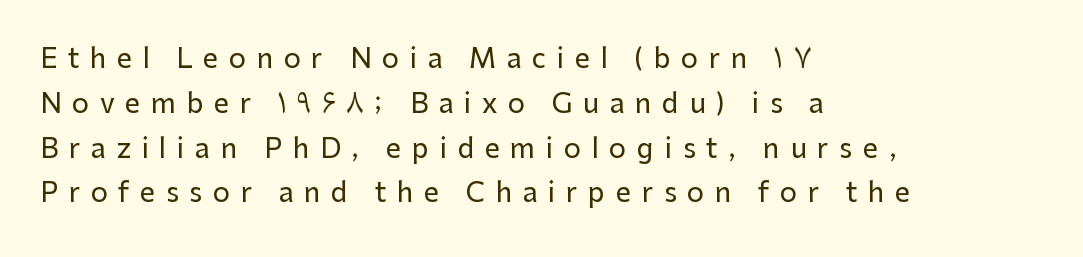
The image shows 27 px text type, upright; set left-aligned, normal line spacing (1.66x), unusually wide letter spacing (+0.39 em), not underlined.
